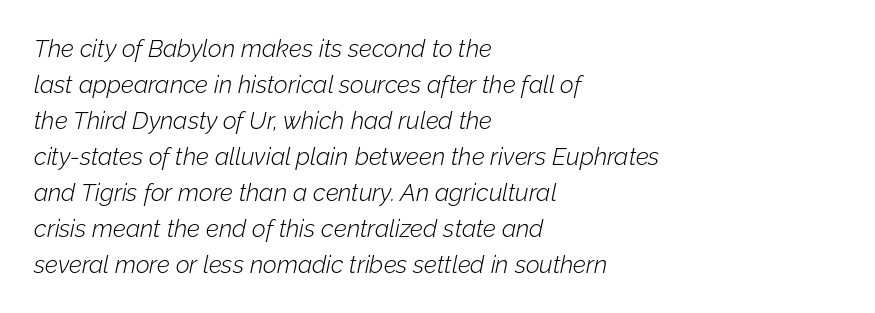
Short note: letters normally spaced. The font sits on the lighter half of the weight spectrum, regular included. Is the block centered? No — it sits flush against the left margin. When letters slant like this, we call the style italic. Lines of text with bare space underneath. The block of text has a typical density, with ordinary space between rows.
